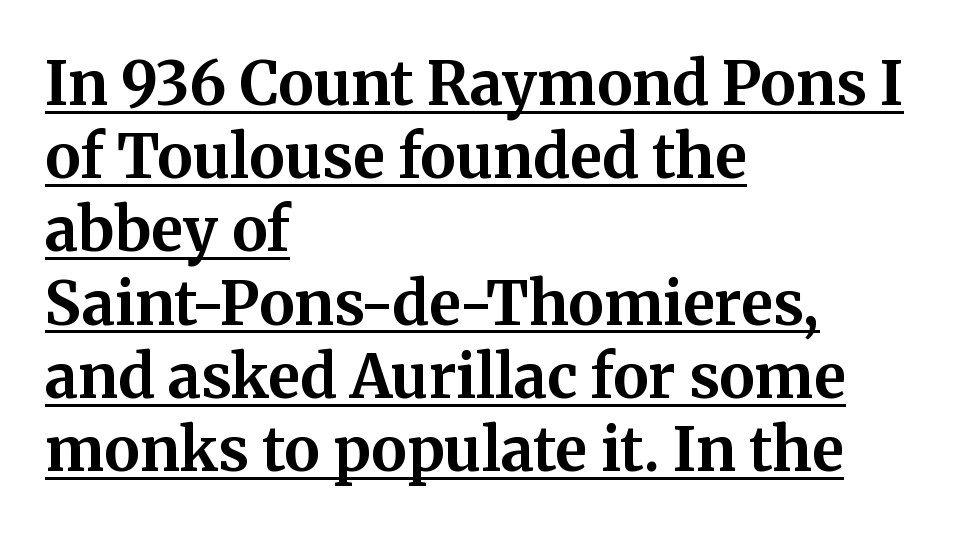
Q: Is the text bold? A: Yes.
Q: Is the text italic (slanted)? A: No, it is upright.
Q: Is the typeface a serif or a sans-serif typeface? A: Serif.
Q: Is the text underlined? A: Yes.
Q: How is the paragraph aligned? A: Left-aligned.
Q: Is the spacing between letters normal or unusually wide? A: Normal.
Q: Width (condensed, normal, or wide)? A: Normal.
Q: Stroke contrast? A: Medium.
Q: x-height? A: Medium.
Q: Monospaced? A: No.
